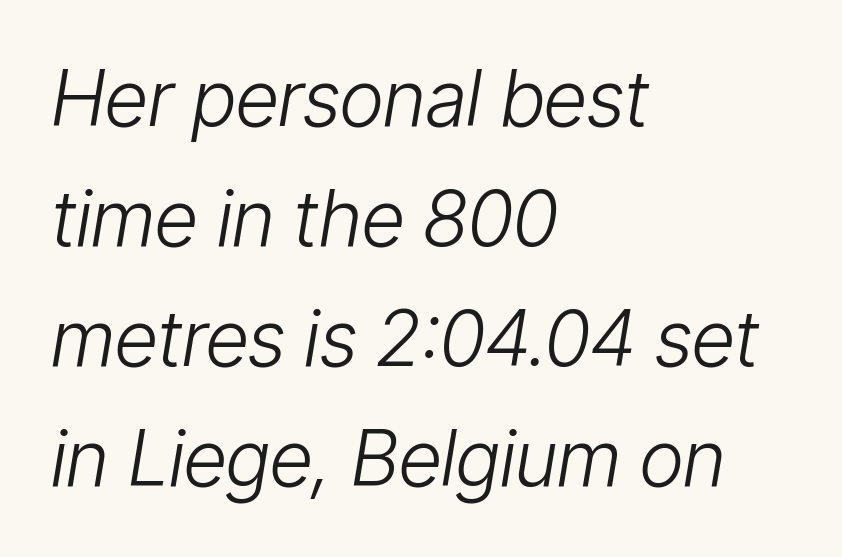
Q: Is the text bold? A: No.
Q: Is the text italic (slanted)? A: Yes, it leans right by about 9 degrees.
Q: Is the text underlined? A: No.
Q: How is the paragraph aligned? A: Left-aligned.
Q: Is the spacing between letters normal or unusually wide? A: Normal.
Q: Is the spacing between lines tight, normal or loose? A: Normal.
Q: Width (condensed, normal, or wide)? A: Condensed.
Q: Stroke contrast? A: Low.
Q: x-height? A: Medium.
Q: Monospaced? A: No.
